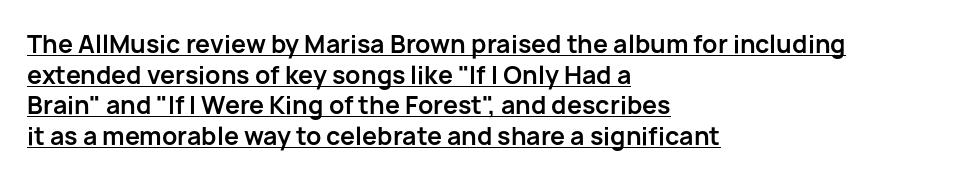
If you measured baseline to baseline, you'd find a middling distance. Each glyph is drawn with heavy, bold strokes. Underline: present. Each line starts at the same left margin while the right side varies. Tracking value appears to be zero — textbook default spacing.
